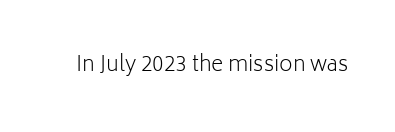
Q: Is the text bold? A: No.
Q: Is the text italic (slanted)? A: No, it is upright.
Q: Is the text underlined? A: No.
Q: Is the spacing between letters normal or unusually wide? A: Normal.
